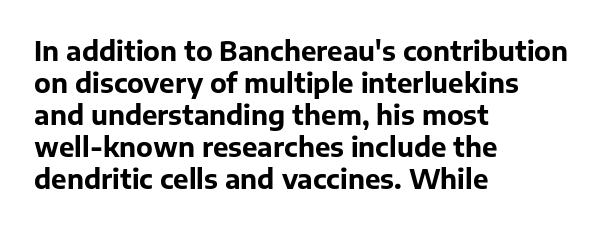
{"italic": "no", "bold": "yes", "underline": "no", "align": "left", "line_spacing_ratio": 1.23, "letter_spacing": "normal", "letter_spacing_em": 0.0, "glyph_px": 26}
